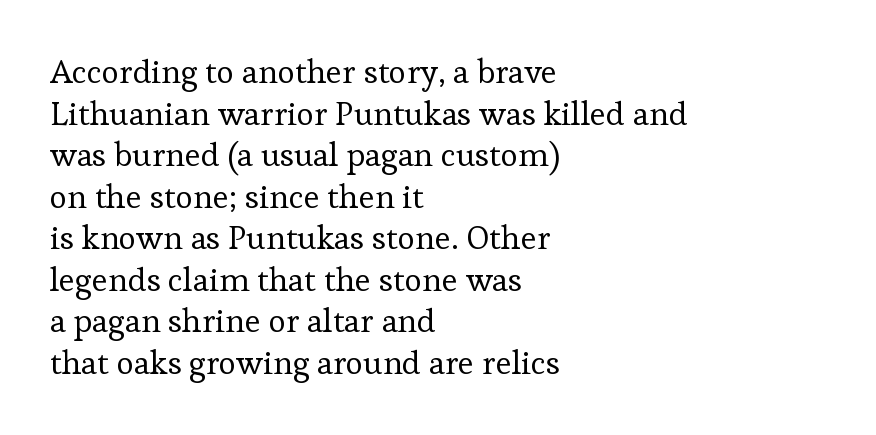
{"serif": "yes", "italic": "no", "bold": "no", "weight": "regular", "width": "normal", "stroke_contrast": "low", "x_height": "medium", "monospaced": "no", "underline": "no", "align": "left", "line_spacing": "normal", "line_spacing_ratio": 1.26, "letter_spacing": "normal", "letter_spacing_em": 0.0, "glyph_px": 33}
